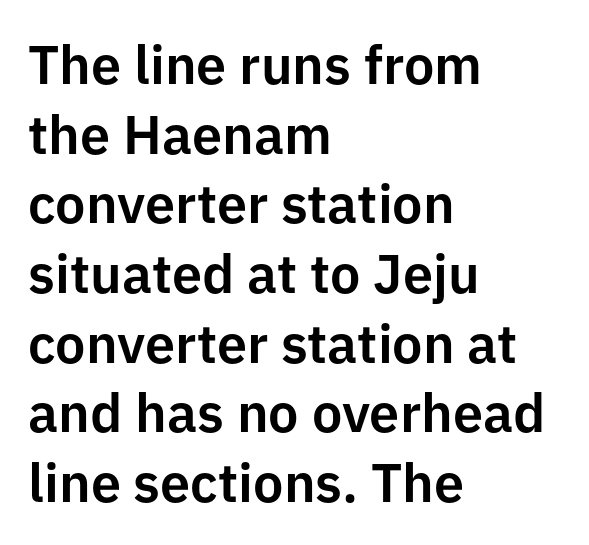
The image shows 54 px sans-serif type, upright; set left-aligned, normal line spacing (1.29x), normal letter spacing, not underlined; low stroke contrast and a medium x-height.
